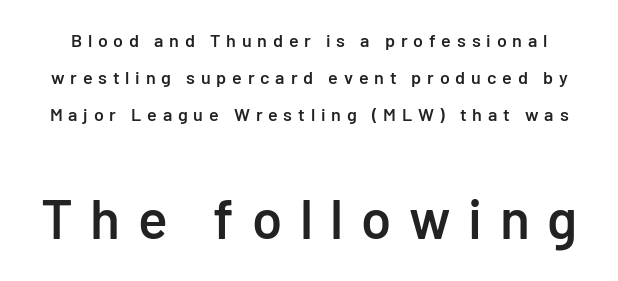
The image shows 55 px semibold sans-serif type, upright; set loose line spacing (2.05x), unusually wide letter spacing (+0.32 em), not underlined; the second (bottom) block is 3.06x larger; low stroke contrast and a medium x-height.
